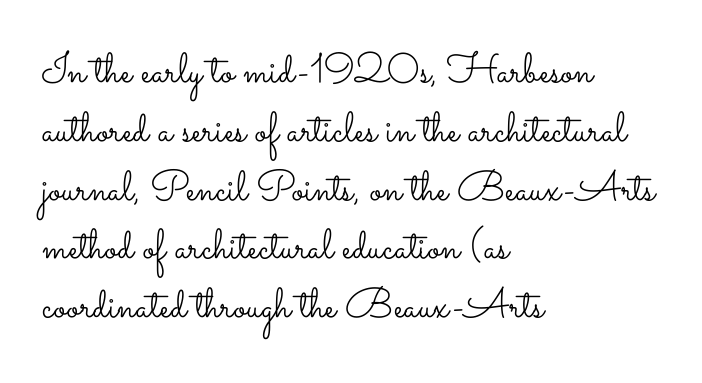
The tracking reads as untouched default to a designer's eye. The face used here is proportionally spaced, like ordinary book or web type. Letters have the restrained weight of plain body copy at most. Is there much room between lines? A standard amount, neither cramped nor airy.
